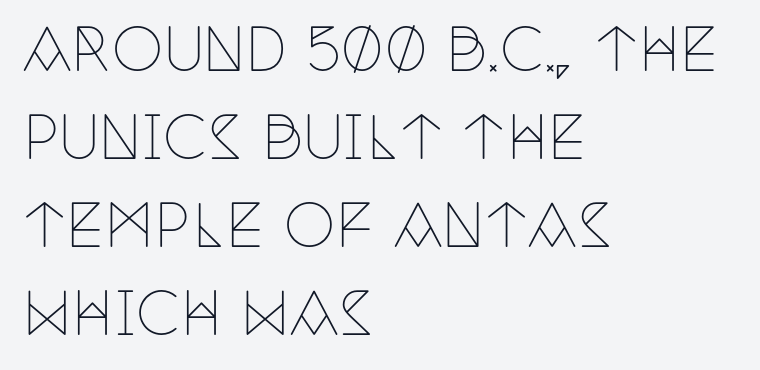
{"serif": "yes", "italic": "no", "bold": "no", "weight": "thin", "width": "condensed", "stroke_contrast": "low", "x_height": "large", "monospaced": "no", "underline": "no", "align": "left", "line_spacing": "normal", "line_spacing_ratio": 1.52, "letter_spacing": "normal", "letter_spacing_em": 0.0, "glyph_px": 58}
